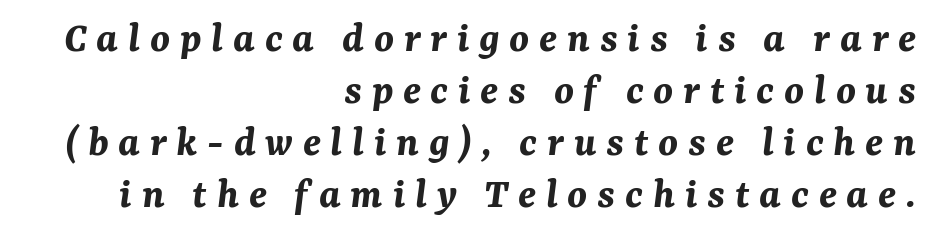
The image shows 44 px bold type, italic (leaning right); set right-aligned, line spacing 1.18x, unusually wide letter spacing (+0.22 em), not underlined; medium stroke contrast and a medium x-height.
